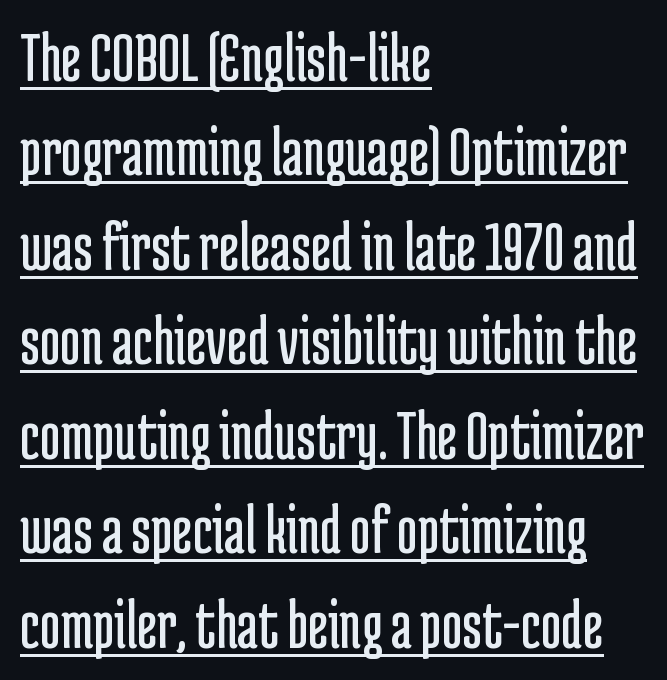
Q: Is the text bold? A: No.
Q: Is the text italic (slanted)? A: No, it is upright.
Q: Is the typeface a serif or a sans-serif typeface? A: Sans-serif.
Q: Is the text underlined? A: Yes.
Q: How is the paragraph aligned? A: Left-aligned.
Q: Is the spacing between letters normal or unusually wide? A: Normal.
Q: Is the spacing between lines tight, normal or loose? A: Normal.
Q: Width (condensed, normal, or wide)? A: Condensed.
Q: Stroke contrast? A: Low.
Q: x-height? A: Medium.
Q: Monospaced? A: No.
